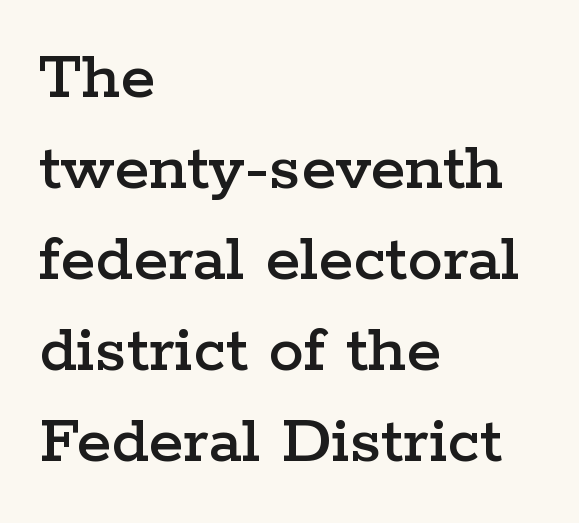
In terms of leading, this rendering sits right in the middle. A typesetter would call this proportional, since set widths differ per character. This sample uses a serif face. Does extra space separate the letters? No, they use regular spacing. Do the letters lean? They stand straight.
